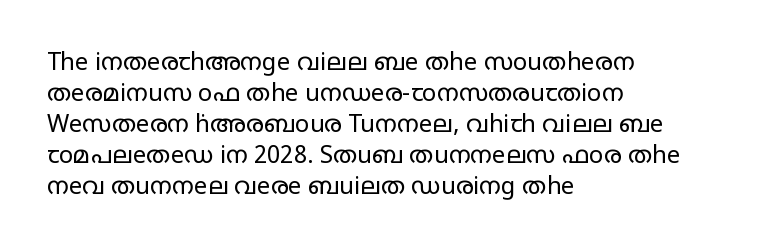
These lines keep a tight, regular rhythm from letter to letter. Notice how descenders clear the ascenders below comfortably — that's standard leading. These lines were composed using upright roman letters. One-word summary of the alignment: left. Nobody drew a line under any word here. The typesetting does not lean heavy: it is not bold.
